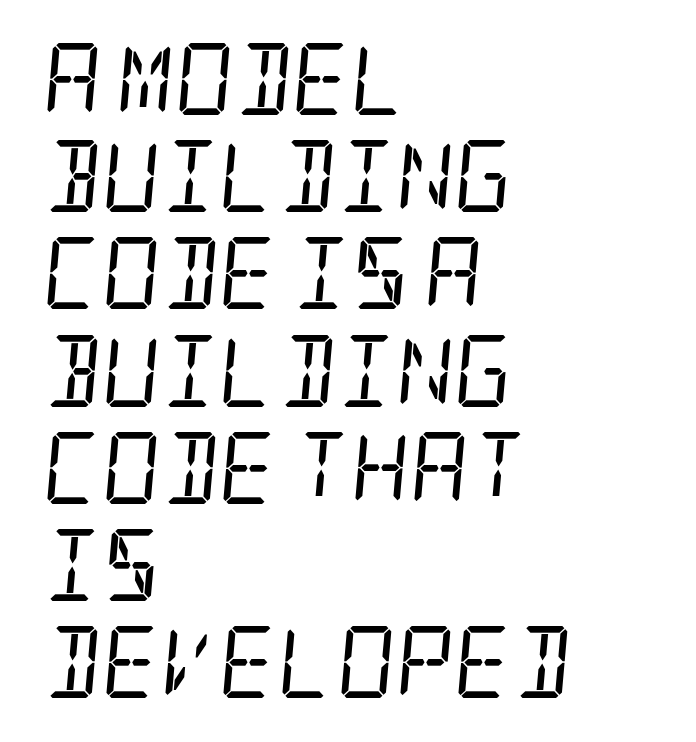
Q: Is the text bold? A: No.
Q: Is the text italic (slanted)? A: Yes, it leans right by about 5 degrees.
Q: Is the typeface a serif or a sans-serif typeface? A: Serif.
Q: Is the text underlined? A: No.
Q: How is the paragraph aligned? A: Left-aligned.
Q: Is the spacing between letters normal or unusually wide? A: Normal.
Q: Is the spacing between lines tight, normal or loose? A: Normal.
Q: Width (condensed, normal, or wide)? A: Condensed.
Q: Stroke contrast? A: Low.
Q: x-height? A: Large.
